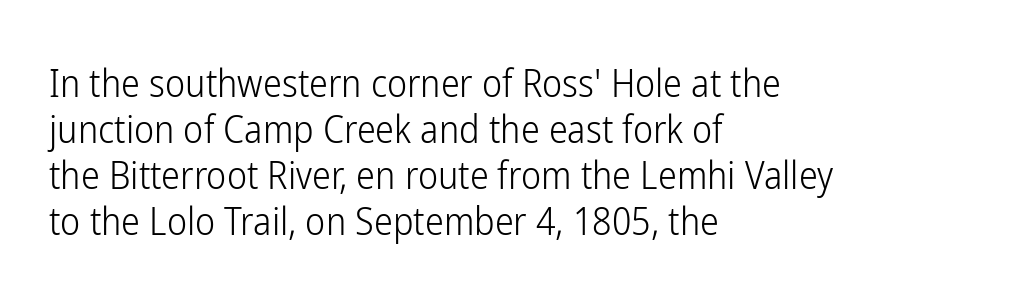
Q: Is the text bold? A: No.
Q: Is the text italic (slanted)? A: No, it is upright.
Q: Is the typeface a serif or a sans-serif typeface? A: Sans-serif.
Q: Is the text underlined? A: No.
Q: How is the paragraph aligned? A: Left-aligned.
Q: Is the spacing between letters normal or unusually wide? A: Normal.
Q: Width (condensed, normal, or wide)? A: Condensed.
Q: Stroke contrast? A: Low.
Q: x-height? A: Medium.
Q: Monospaced? A: No.
